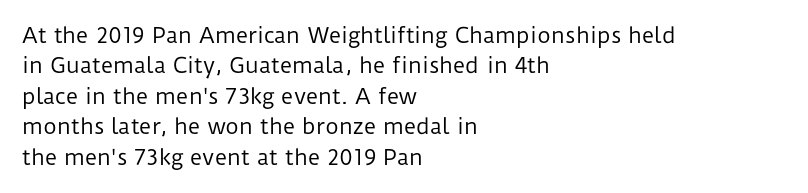
{"italic": "no", "bold": "no", "underline": "no", "align": "left", "line_spacing": "normal", "line_spacing_ratio": 1.45, "letter_spacing": "normal", "letter_spacing_em": 0.0, "glyph_px": 21}
